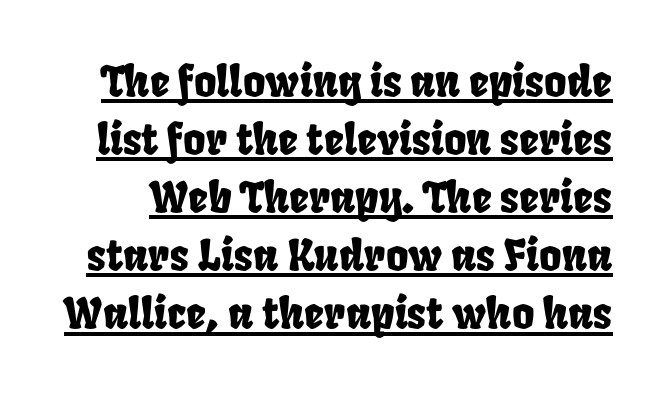
{"width": "condensed", "stroke_contrast": "low", "x_height": "large", "monospaced": "no", "underline": "yes", "line_spacing": "normal", "line_spacing_ratio": 1.35, "letter_spacing": "normal", "letter_spacing_em": 0.0, "glyph_px": 43}
